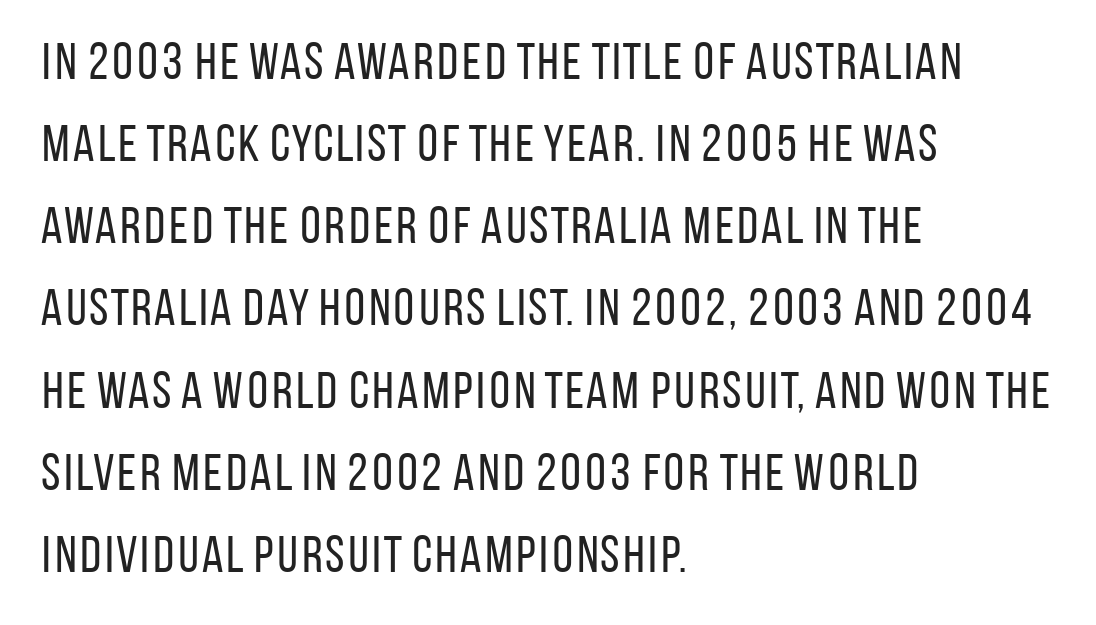
The image shows 52 px regular-weight, condensed sans-serif type, upright; set left-aligned, normal line spacing (1.58x), normal letter spacing, not underlined; low stroke contrast and a large x-height.
